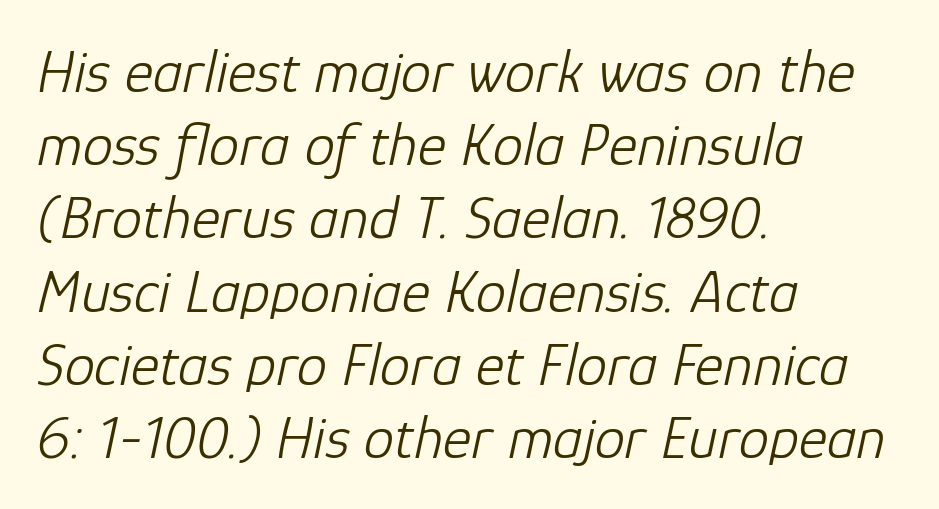
The image shows 61 px light type, italic (leaning right); set left-aligned, line spacing 1.2x, normal letter spacing, not underlined; low stroke contrast and a medium x-height.
